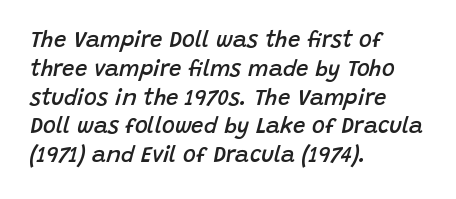
The image shows 22 px text type, italic (leaning right); set left-aligned, normal line spacing (1.31x), normal letter spacing, not underlined.
